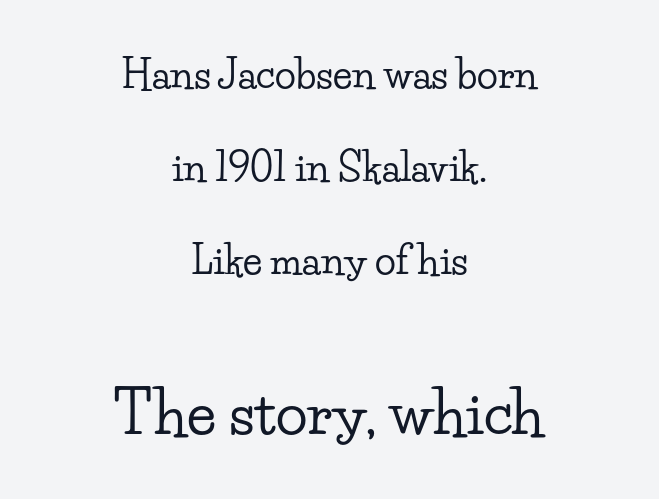
Q: Is the text italic (slanted)? A: No, it is upright.
Q: Is the typeface a serif or a sans-serif typeface? A: Serif.
Q: Is the text underlined? A: No.
Q: How is the paragraph aligned? A: Centered.
Q: Is the spacing between letters normal or unusually wide? A: Normal.
Q: Is the spacing between lines tight, normal or loose? A: Loose.
Q: Which block of text is set in a larger size, the first (top) or the second (bottom)? A: The second (bottom) one.
Q: Width (condensed, normal, or wide)? A: Wide.
Q: Stroke contrast? A: Low.
Q: x-height? A: Small.
Q: Monospaced? A: No.
